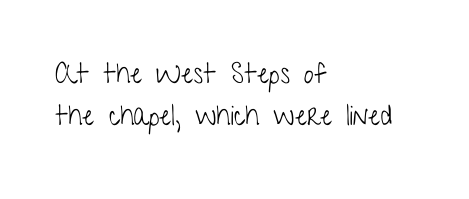
The typesetter chose a ragged-right arrangement here. The rows are spaced the way most documents space them. Rule under the text: the space is simply empty. You could call the tracking neutral — neither tight nor loose. Do the letters lean? They stand straight. This sample has the flowing, uneven cadence of proportional lettering.
